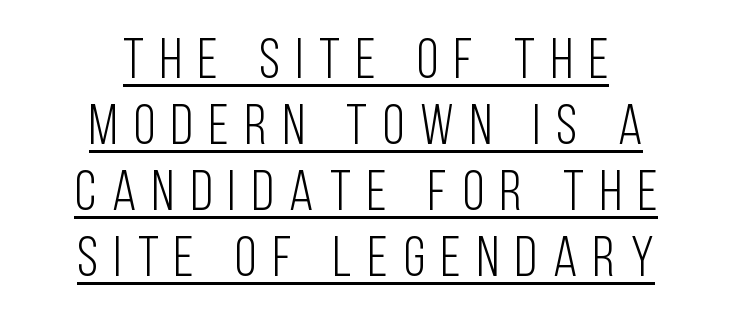
The image shows 56 px light, condensed sans-serif type, upright; set centered, line spacing 1.18x, unusually wide letter spacing (+0.29 em), underlined; low stroke contrast and a large x-height.
